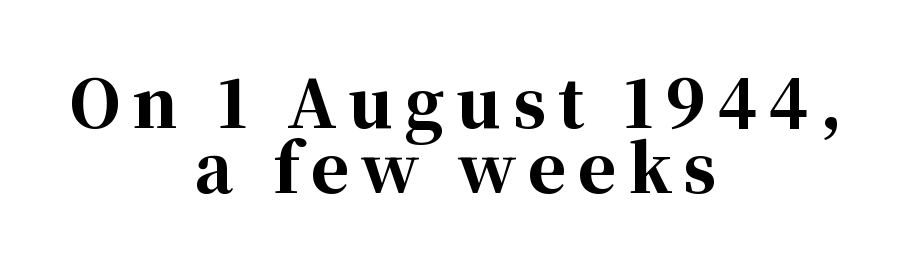
Lines of text with bare space underneath. Line spacing here is tight. The letters stand upright; this is a roman face. Chunky letters — that's bold for sure. Examine the stroke ends and you'll spot serifs.
